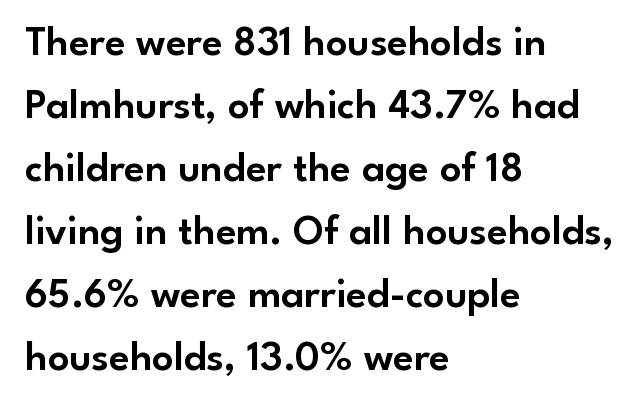
Line beginnings align vertically; line endings do not. Does the lettering tilt? It doesn't — this is upright. Regarding serifs, this sample does without them. Here the glyphs are tracked normally, forming tight word shapes.
